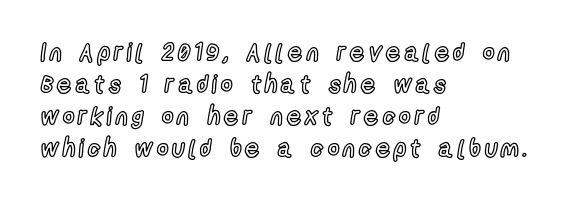
Q: Is the text italic (slanted)? A: Yes.
Q: Is the text underlined? A: No.
Q: How is the paragraph aligned? A: Left-aligned.
Q: Is the spacing between lines tight, normal or loose? A: Normal.
